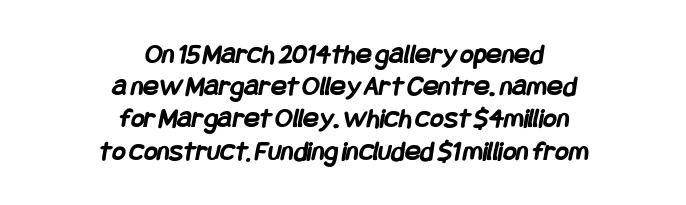
{"serif": "no", "bold": "yes", "weight": "semibold", "width": "condensed", "stroke_contrast": "low", "x_height": "large", "underline": "no", "align": "center", "line_spacing": "tight", "line_spacing_ratio": 1.11, "letter_spacing": "normal", "letter_spacing_em": 0.0, "glyph_px": 29}
